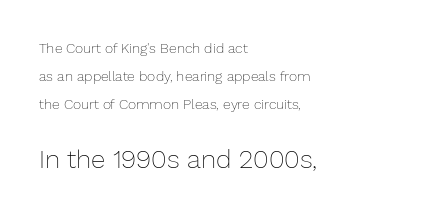
The image shows 26 px text type, upright; set left-aligned, loose line spacing (1.99x), normal letter spacing, not underlined; the second (bottom) block is 1.86x larger.
